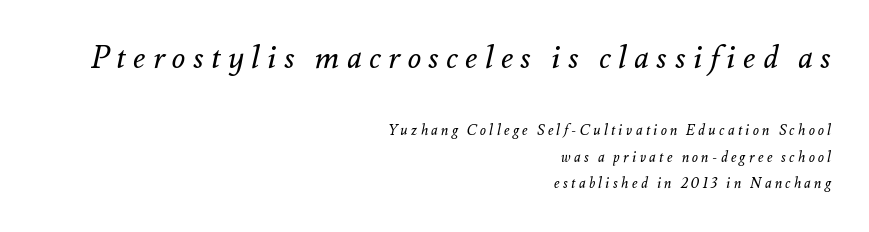
Q: Is the text bold? A: No.
Q: Is the text italic (slanted)? A: Yes, it leans right by about 12 degrees.
Q: Is the text underlined? A: No.
Q: How is the paragraph aligned? A: Right-aligned.
Q: Is the spacing between letters normal or unusually wide? A: Unusually wide.
Q: Which block of text is set in a larger size, the first (top) or the second (bottom)? A: The first (top) one.
Q: Width (condensed, normal, or wide)? A: Normal.
Q: Stroke contrast? A: Medium.
Q: x-height? A: Small.
Q: Monospaced? A: No.
